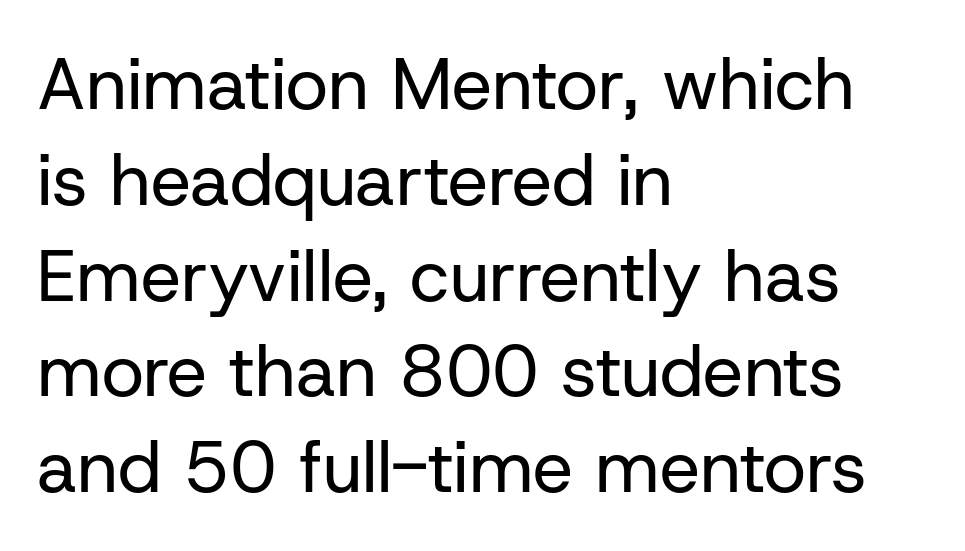
Regarding serifs, this sample does without them. The area under the type is left untouched. Do the characters align in a grid? No, the font is proportional. Posture: upright roman.
